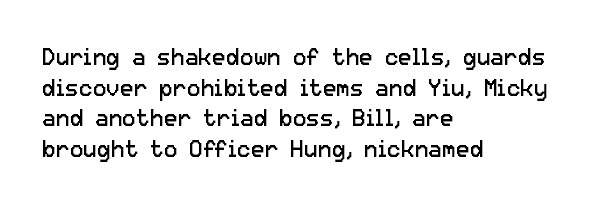
Q: Is the text bold? A: No.
Q: Is the text italic (slanted)? A: No, it is upright.
Q: Is the text underlined? A: No.
Q: How is the paragraph aligned? A: Left-aligned.
Q: Is the spacing between letters normal or unusually wide? A: Normal.
Q: Is the spacing between lines tight, normal or loose? A: Normal.
